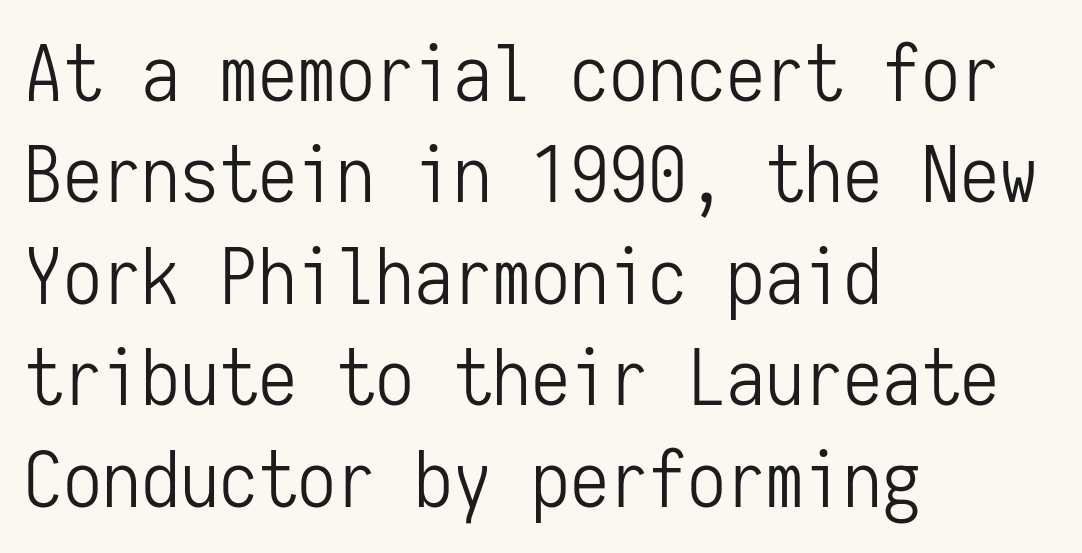
The passage shown is not bold in any degree. These lines sit exactly where default settings would place them. Nobody touched the tracking dial on this one. You could count columns in this text — the font is strictly monospaced. The space directly below the letters is spotless. Observe the absence of serifs on each vertical stroke in this sample.
